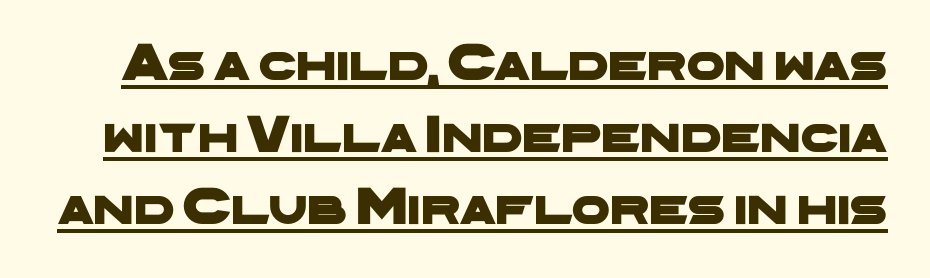
Students, note that the glyphs here touch the page at normal intervals. The space between consecutive lines is moderate. Is this a sans? Yes — the strokes have no serifs. These characters rest on top of a visible drawn line. The letters advance in unequal steps, a hallmark of proportional type.
